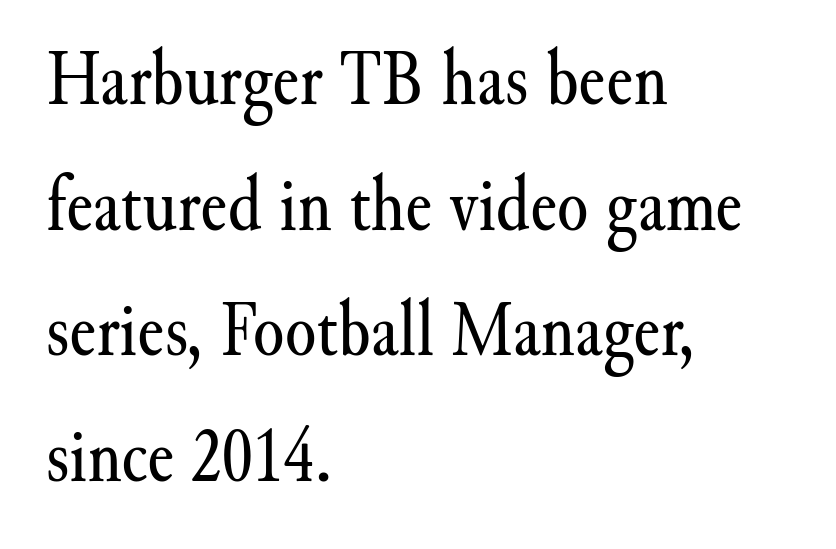
The image shows 80 px regular-weight serif type, upright; set left-aligned, normal line spacing (1.57x), normal letter spacing, not underlined; medium stroke contrast and a small x-height.
